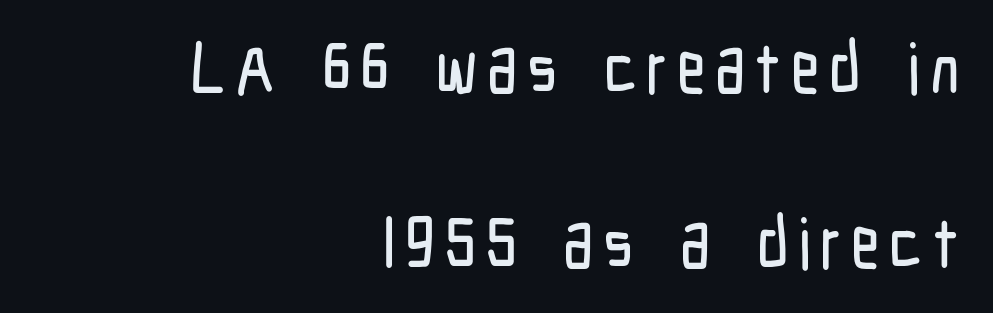
The image shows 70 px condensed sans-serif type, upright; set right-aligned, loose line spacing (2.5x), not underlined; low stroke contrast and a medium x-height.
